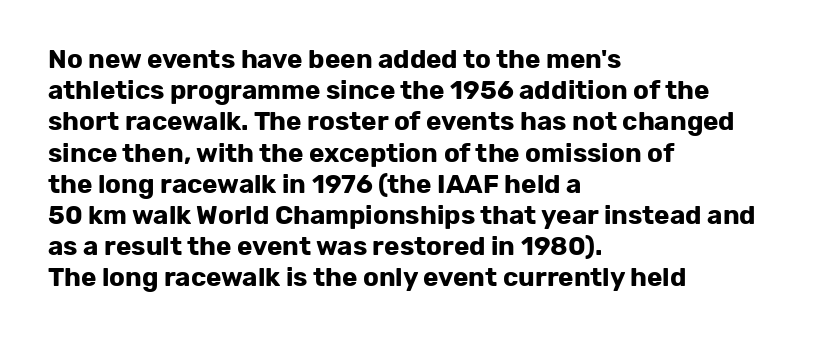
{"italic": "no", "bold": "yes", "underline": "no", "align": "left", "line_spacing_ratio": 1.2, "letter_spacing": "normal", "letter_spacing_em": 0.0, "glyph_px": 26}
